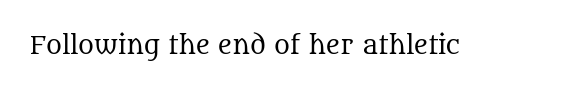
Only glyphs here, with clear space below each row. Notice how the stems are strictly vertical — no italics here. Between one letter and the next there's only the usual sliver of space. Is this a heavy cut? Hardly; it is regular or lighter.
